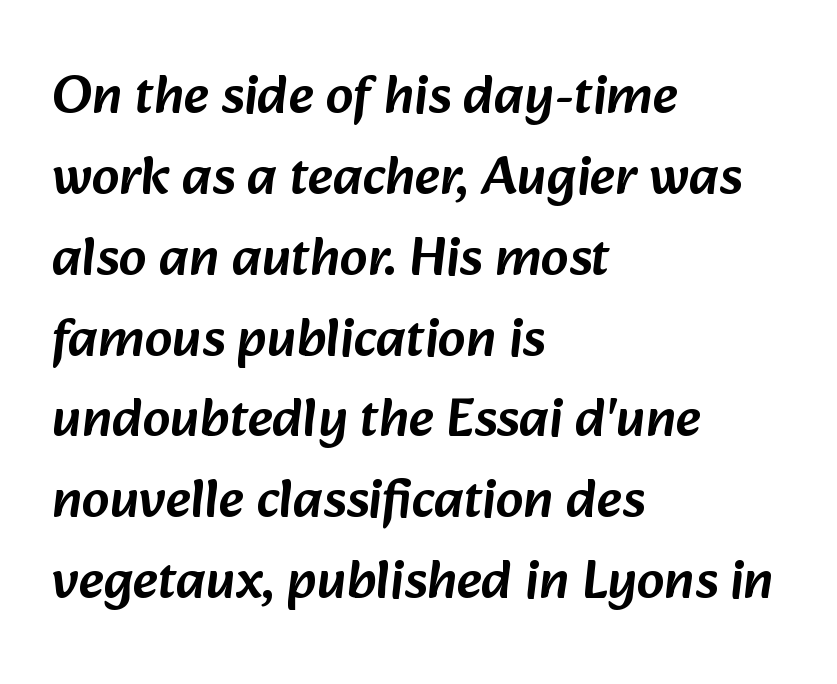
The image shows 55 px sans-serif type; set left-aligned, normal line spacing (1.47x), normal letter spacing, not underlined; low stroke contrast and a medium x-height.
